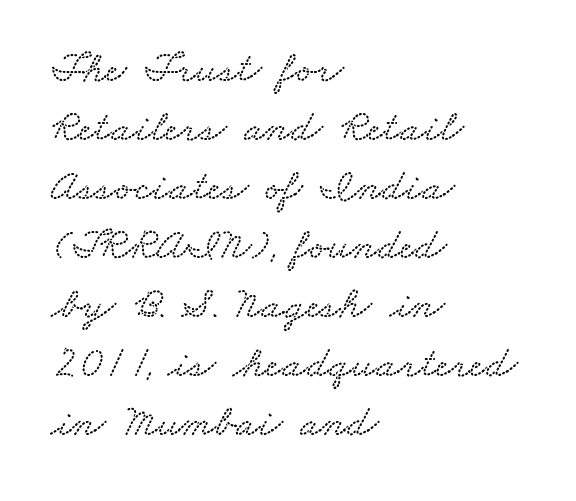
The image shows 44 px wide type; set left-aligned, normal line spacing (1.34x), normal letter spacing, not underlined; low stroke contrast and a small x-height.
